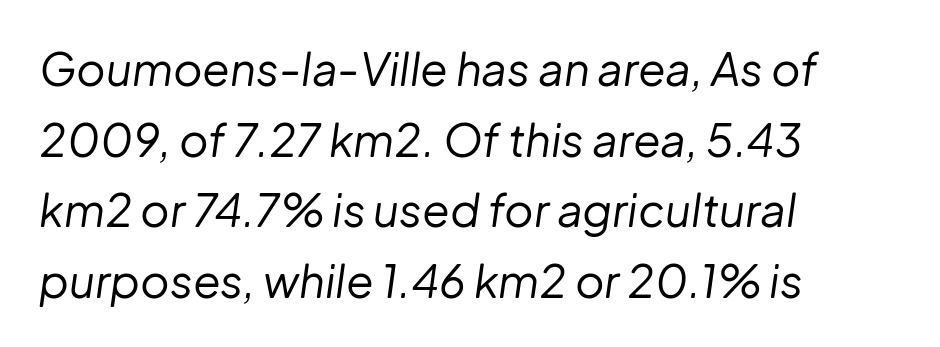
Students, observe: this is what conventionally led text looks like. Just letters on the line, the space beneath them empty. Do the characters align in a grid? No, the font is proportional. Nothing unusual about the tracking: characters are spaced as the font intends.
